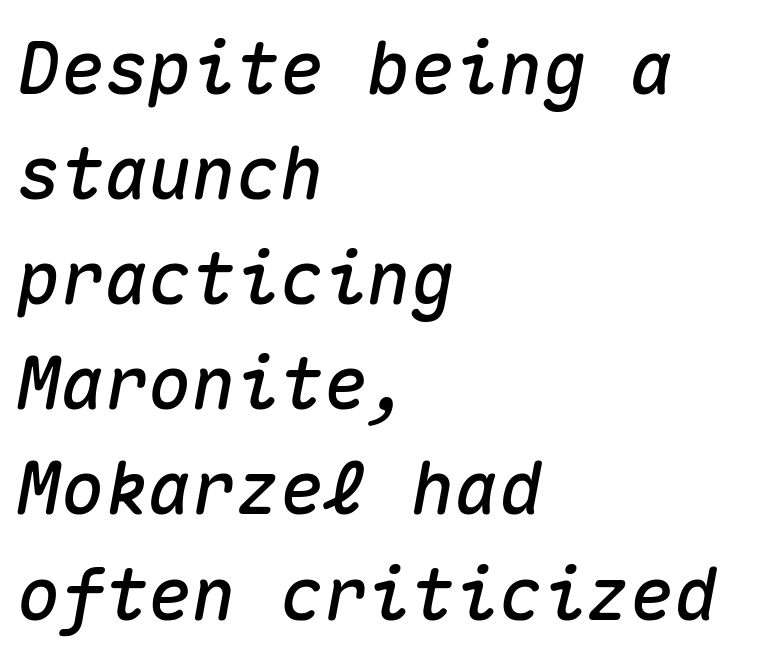
The lines are quadded left. The face used here is monospaced, like something from a code editor. The space directly below the letters is spotless. The block of text has a typical density, with ordinary space between rows. Words appear dense and cohesive because spacing is normal.
